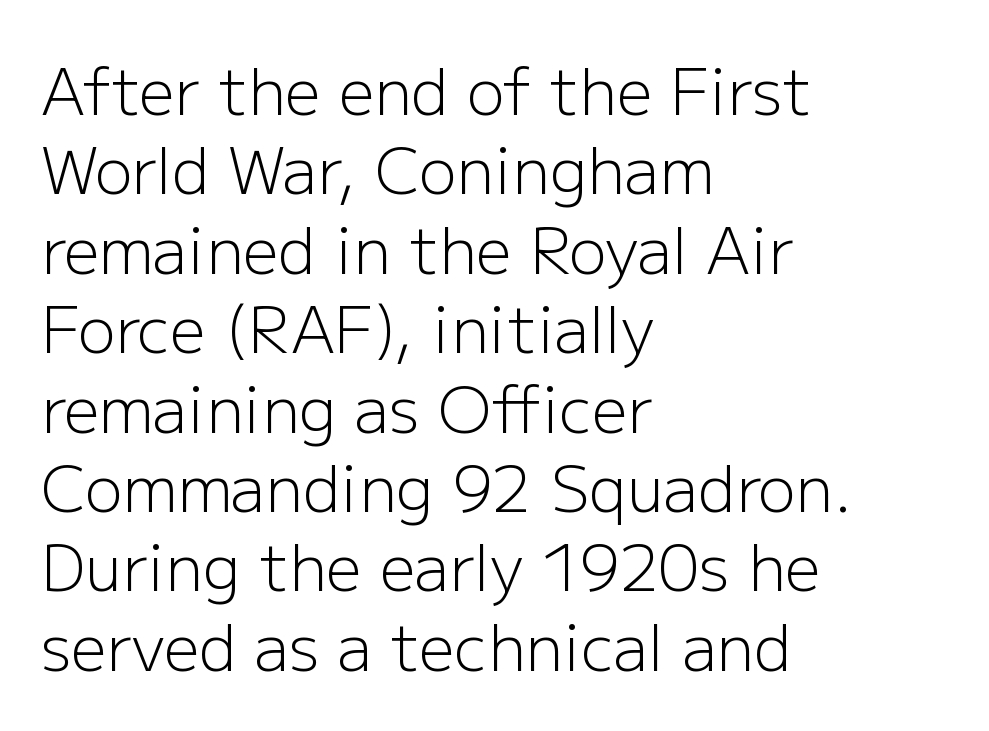
The image shows 63 px light sans-serif type, upright; set left-aligned, normal line spacing (1.26x), normal letter spacing, not underlined; low stroke contrast and a medium x-height.
